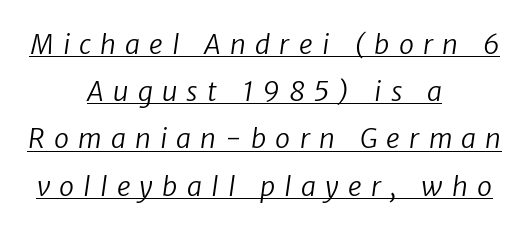
The image shows 27 px text type; set centered, line spacing 1.75x, unusually wide letter spacing (+0.34 em), underlined.
